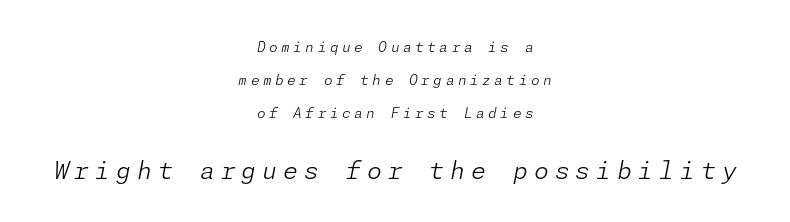
Compared with typical body copy, the letter spacing here is much looser. Letters have the restrained weight of plain body copy at most. The lettering tilts uniformly, giving the passage an italic look. A centered setting, common on invitations and titles, is used for this passage. Is the lower block the larger one? Yes — the lower block carries the bigger type.
